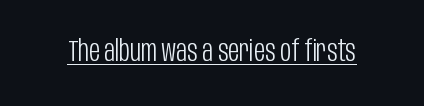
{"serif": "no", "italic": "no", "bold": "no", "weight": "light", "width": "condensed", "stroke_contrast": "low", "x_height": "large", "monospaced": "no", "underline": "yes", "letter_spacing": "normal", "letter_spacing_em": 0.0, "glyph_px": 30}
